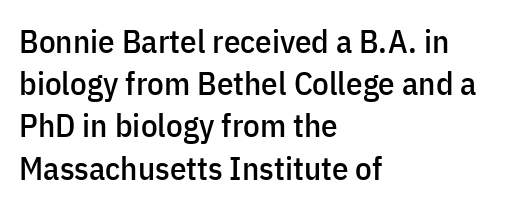
Ordinary non-slanted type is in use. A typesetter would call this proportional, since set widths differ per character. A typesetter would label this face a sans. This sample keeps an unexceptional amount of space between lines. The glyphs are unaccompanied by any horizontal stroke below them.
